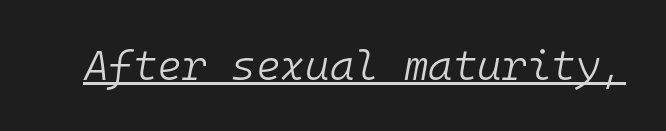
Q: Is the text bold? A: No.
Q: Is the text italic (slanted)? A: Yes, it leans right by about 10 degrees.
Q: Is the text underlined? A: Yes.
Q: Is the spacing between letters normal or unusually wide? A: Normal.
Q: Width (condensed, normal, or wide)? A: Normal.
Q: Stroke contrast? A: Low.
Q: x-height? A: Medium.
Q: Monospaced? A: Yes.
